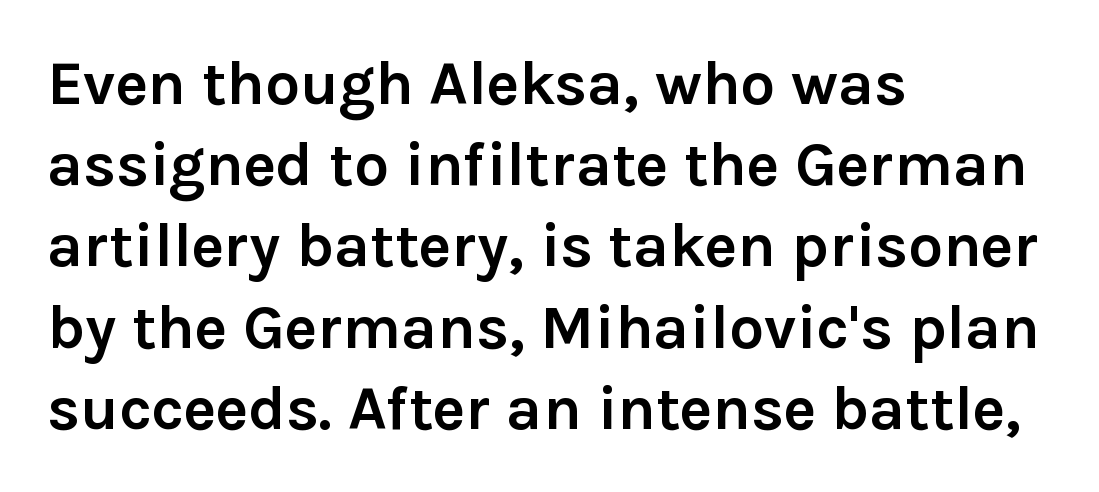
{"serif": "no", "italic": "no", "bold": "yes", "weight": "semibold", "width": "normal", "x_height": "medium", "monospaced": "no", "underline": "no", "align": "left", "line_spacing": "normal", "line_spacing_ratio": 1.31, "letter_spacing": "normal", "letter_spacing_em": 0.0, "glyph_px": 62}
